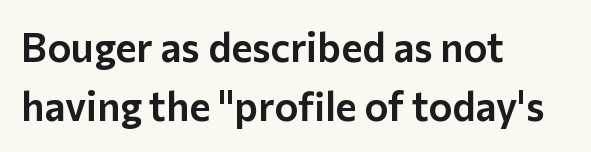
Q: Is the text italic (slanted)? A: No, it is upright.
Q: Is the typeface a serif or a sans-serif typeface? A: Sans-serif.
Q: Is the text underlined? A: No.
Q: How is the paragraph aligned? A: Left-aligned.
Q: Is the spacing between letters normal or unusually wide? A: Normal.
Q: Is the spacing between lines tight, normal or loose? A: Normal.
Q: Width (condensed, normal, or wide)? A: Normal.
Q: Stroke contrast? A: Low.
Q: x-height? A: Medium.
Q: Monospaced? A: No.
